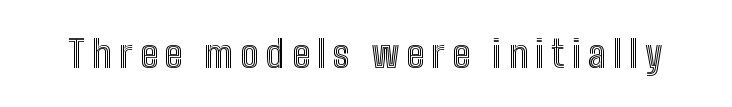
{"italic": "no", "width": "condensed", "x_height": "medium", "monospaced": "no", "underline": "no", "glyph_px": 38}
